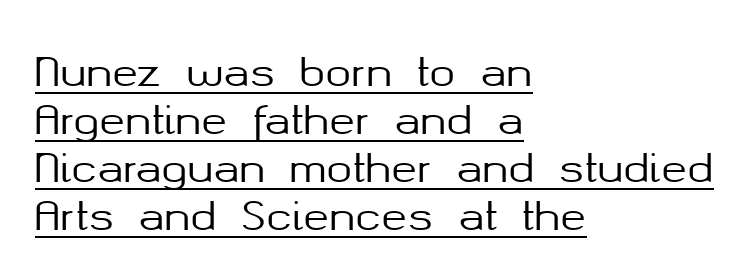
{"serif": "no", "italic": "no", "width": "normal", "stroke_contrast": "medium", "x_height": "medium", "monospaced": "no", "underline": "yes", "align": "left", "line_spacing_ratio": 1.23, "letter_spacing": "normal", "letter_spacing_em": 0.0, "glyph_px": 39}
